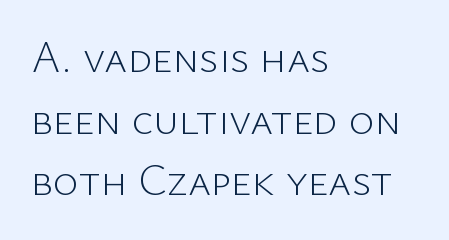
The image shows 44 px light sans-serif type, upright; set left-aligned, normal line spacing (1.4x), normal letter spacing, not underlined; low stroke contrast and a medium x-height.
